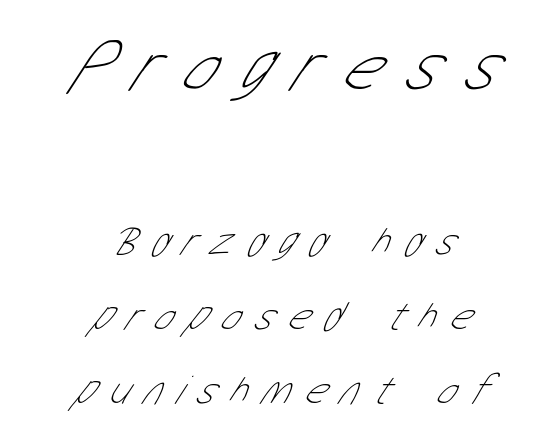
Q: Is the text bold? A: No.
Q: Is the typeface a serif or a sans-serif typeface? A: Sans-serif.
Q: Is the text underlined? A: No.
Q: How is the paragraph aligned? A: Centered.
Q: Is the spacing between letters normal or unusually wide? A: Unusually wide.
Q: Which block of text is set in a larger size, the first (top) or the second (bottom)? A: The first (top) one.
Q: Width (condensed, normal, or wide)? A: Condensed.
Q: Stroke contrast? A: Low.
Q: x-height? A: Medium.
Q: Monospaced? A: No.
